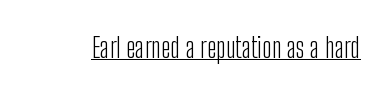
The image shows 27 px text type, upright; set normal letter spacing, underlined.
